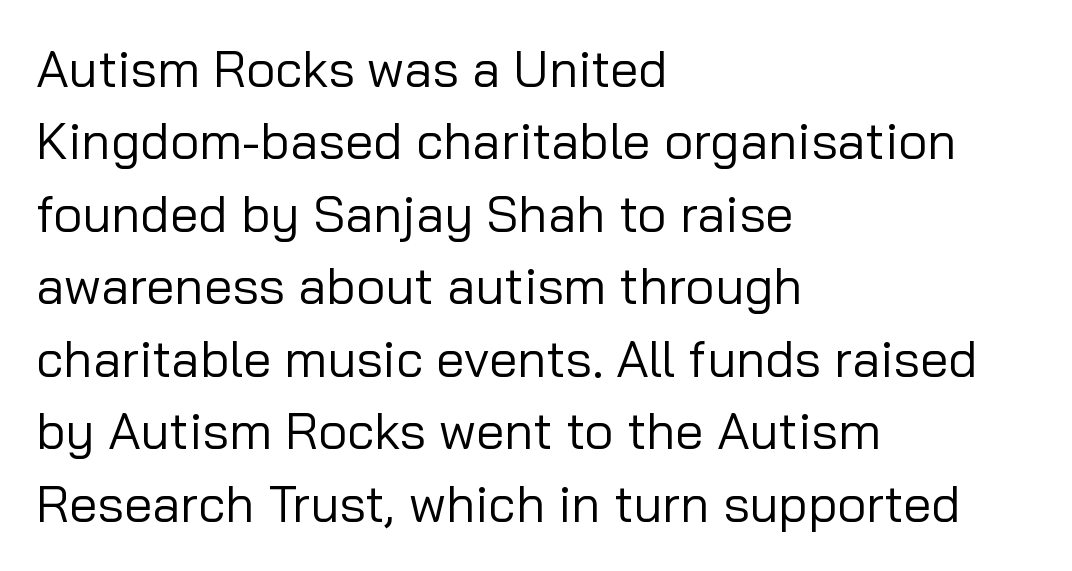
{"serif": "no", "italic": "no", "bold": "no", "weight": "regular", "width": "normal", "stroke_contrast": "low", "x_height": "medium", "monospaced": "no", "underline": "no", "align": "left", "line_spacing": "normal", "line_spacing_ratio": 1.42, "letter_spacing": "normal", "letter_spacing_em": 0.0, "glyph_px": 51}
